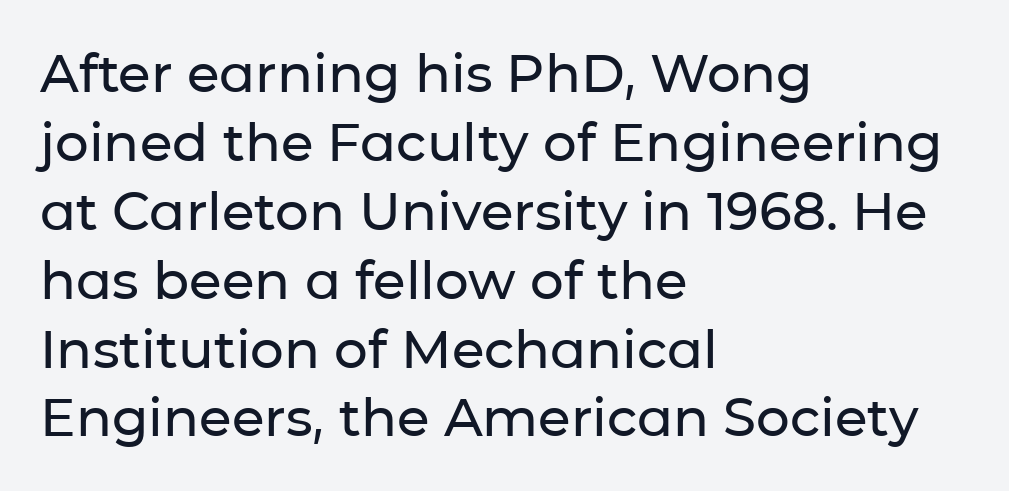
Does the lettering tilt? It doesn't — this is upright. The passage is arranged the way most books set body copy — flush left. Between one letter and the next there's only the usual sliver of space. Does the type have serifs? No, each stem ends abruptly.
